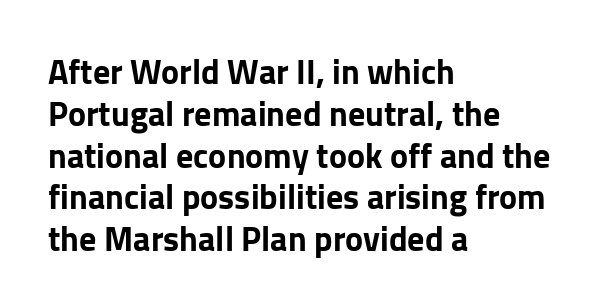
The image shows 34 px sans-serif type, upright; set left-aligned, line spacing 1.23x, normal letter spacing, not underlined; low stroke contrast and a medium x-height.
